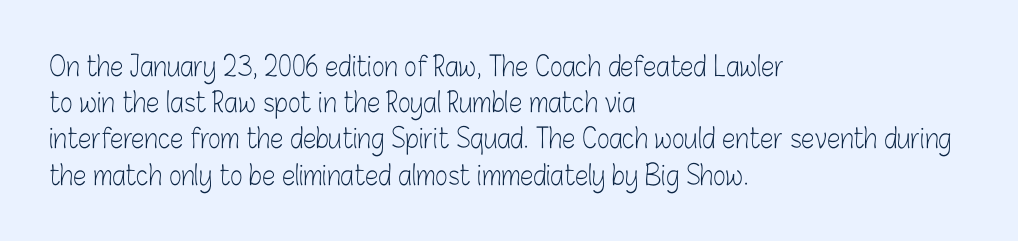
The strokes carry an ordinary text weight at most. Teacher's note: observe the even left margin — that is flush-left alignment. The lines sit at an ordinary, default distance from one another. Does extra space separate the letters? No, they use regular spacing. Posture: vertical. The specimen omits any rule beneath the text block's lines.
